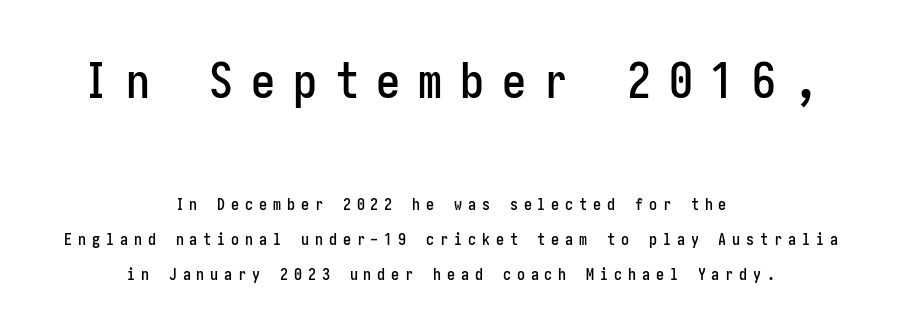
{"serif": "no", "italic": "no", "width": "condensed", "stroke_contrast": "low", "x_height": "medium", "underline": "no", "align": "center", "line_spacing": "loose", "line_spacing_ratio": 2.18, "letter_spacing": "wide", "letter_spacing_em": 0.37, "larger_block": "first", "size_ratio": 3.0, "glyph_px": 48}
